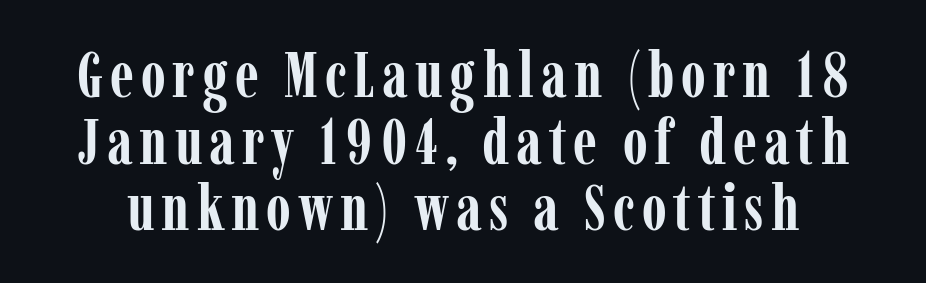
The image shows 64 px semibold, condensed serif type, upright; set tight line spacing (1.04x), not underlined; low stroke contrast and a medium x-height.
